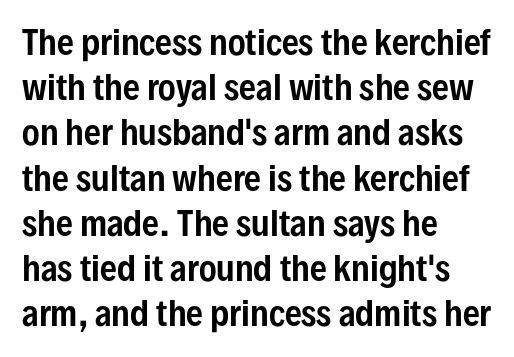
The image shows 33 px condensed sans-serif type, upright; set left-aligned, normal line spacing (1.37x), normal letter spacing, not underlined; low stroke contrast and a medium x-height.
